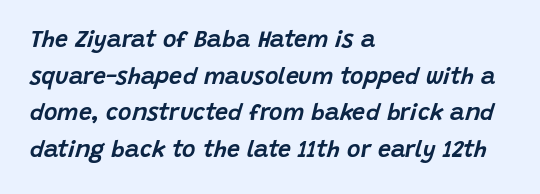
Q: Is the text italic (slanted)? A: Yes, it leans right by about 15 degrees.
Q: Is the text underlined? A: No.
Q: How is the paragraph aligned? A: Left-aligned.
Q: Is the spacing between letters normal or unusually wide? A: Normal.
Q: Is the spacing between lines tight, normal or loose? A: Normal.
